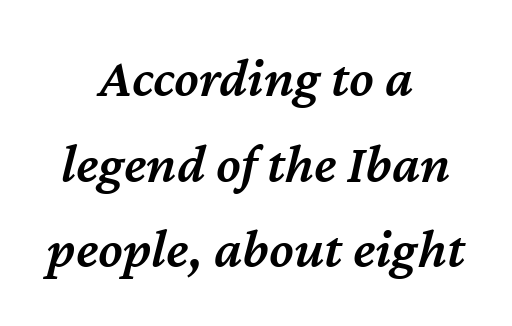
Q: Is the text bold? A: Semi-bold.
Q: Is the text italic (slanted)? A: Yes, it leans right by about 12 degrees.
Q: Is the text underlined? A: No.
Q: How is the paragraph aligned? A: Centered.
Q: Is the spacing between letters normal or unusually wide? A: Normal.
Q: Is the spacing between lines tight, normal or loose? A: Normal.
Q: Width (condensed, normal, or wide)? A: Normal.
Q: Stroke contrast? A: Medium.
Q: x-height? A: Medium.
Q: Monospaced? A: No.
